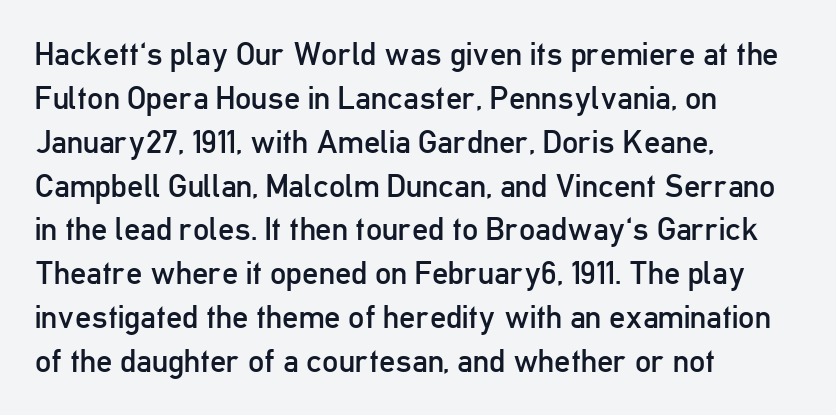
Q: Is the text bold? A: No.
Q: Is the text italic (slanted)? A: No, it is upright.
Q: Is the typeface a serif or a sans-serif typeface? A: Sans-serif.
Q: Is the text underlined? A: No.
Q: How is the paragraph aligned? A: Left-aligned.
Q: Is the spacing between letters normal or unusually wide? A: Normal.
Q: Is the spacing between lines tight, normal or loose? A: Normal.
Q: Width (condensed, normal, or wide)? A: Condensed.
Q: Stroke contrast? A: Low.
Q: x-height? A: Medium.
Q: Monospaced? A: No.
